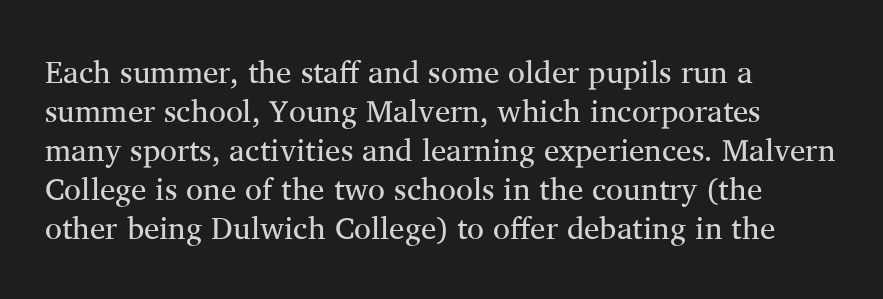
Q: Is the text bold? A: No.
Q: Is the text italic (slanted)? A: No, it is upright.
Q: Is the typeface a serif or a sans-serif typeface? A: Serif.
Q: Is the text underlined? A: No.
Q: How is the paragraph aligned? A: Left-aligned.
Q: Is the spacing between letters normal or unusually wide? A: Normal.
Q: Is the spacing between lines tight, normal or loose? A: Normal.
Q: Width (condensed, normal, or wide)? A: Normal.
Q: Stroke contrast? A: Medium.
Q: x-height? A: Medium.
Q: Monospaced? A: No.
